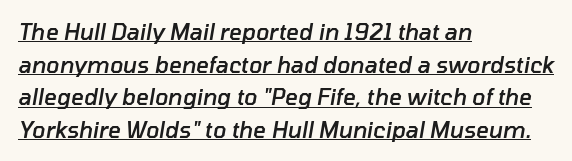
The image shows 22 px text type, italic (leaning right); set left-aligned, normal line spacing (1.48x), normal letter spacing, underlined.
